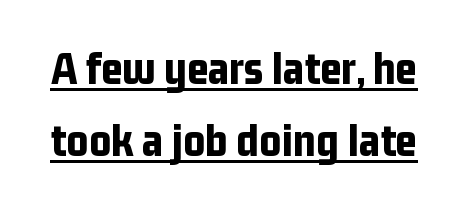
The rows are spaced the way most documents space them. Somebody hit Ctrl+U on this one — the words are underlined. On the weight axis this lands at bold, roughly 700. A typesetter would call this zero additional tracking. Designer's note — italics off, roman on.
